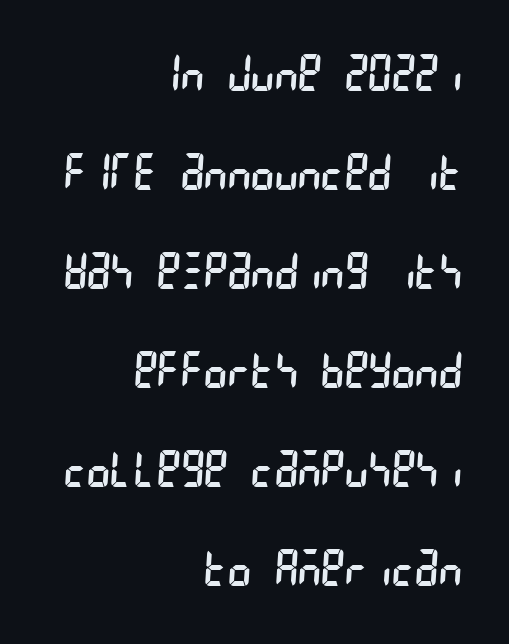
No word sits above an underline. The weight would be labelled regular, book, light, or lighter still. Leftover space on each line is placed entirely before the opening word. The face used here is a sans, in the tradition of grotesques and geometrics. These lines keep a tight, regular rhythm from letter to letter.
